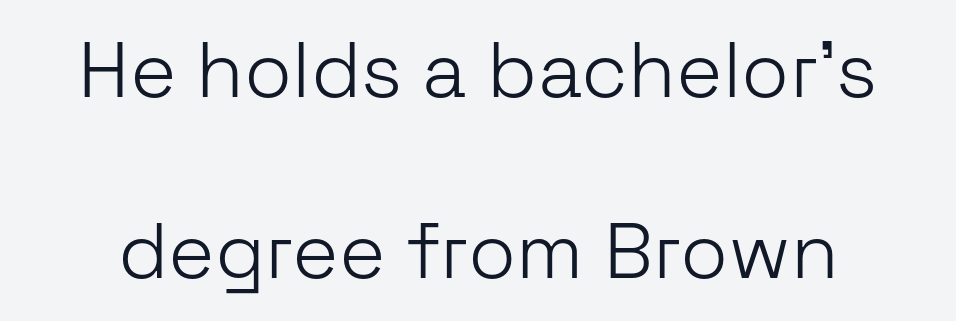
{"serif": "no", "italic": "no", "bold": "no", "weight": "light", "width": "normal", "stroke_contrast": "low", "x_height": "medium", "monospaced": "no", "underline": "no", "line_spacing": "loose", "line_spacing_ratio": 2.32, "letter_spacing": "normal", "letter_spacing_em": 0.0, "glyph_px": 78}
